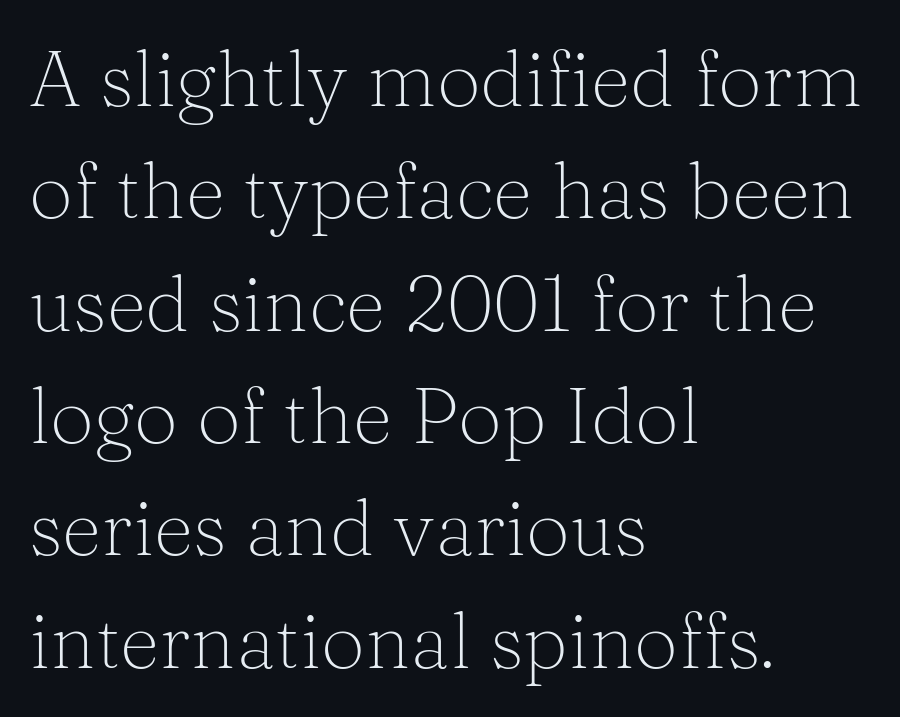
{"serif": "yes", "italic": "no", "bold": "no", "weight": "light", "width": "normal", "stroke_contrast": "medium", "x_height": "medium", "monospaced": "no", "underline": "no", "align": "left", "line_spacing": "normal", "line_spacing_ratio": 1.44, "letter_spacing": "normal", "letter_spacing_em": 0.0, "glyph_px": 78}
